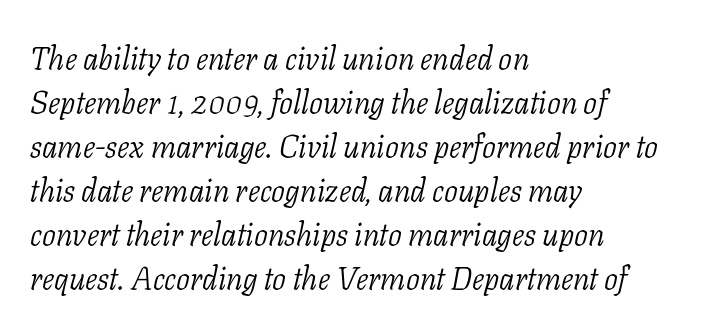
The image shows 31 px light serif type, italic (leaning right); set left-aligned, normal line spacing (1.42x), normal letter spacing, not underlined; low stroke contrast and a medium x-height.
